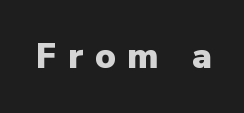
{"serif": "no", "italic": "no", "bold": "yes", "weight": "heavy", "width": "normal", "stroke_contrast": "low", "x_height": "medium", "monospaced": "no", "underline": "no", "letter_spacing": "wide", "letter_spacing_em": 0.33, "glyph_px": 35}
